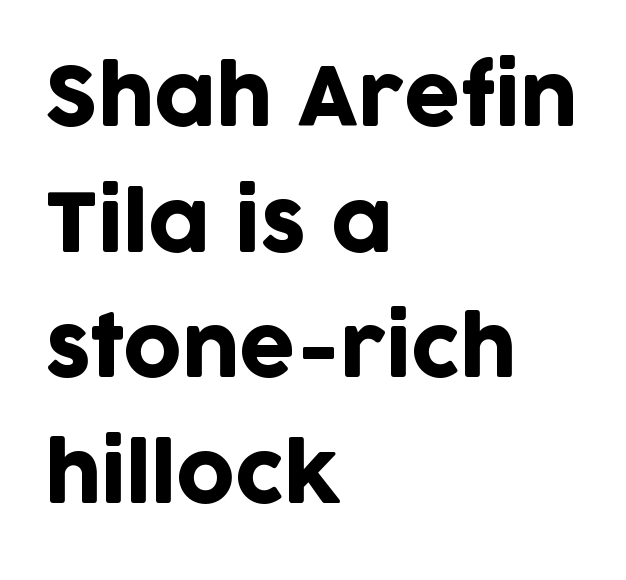
The image shows 80 px sans-serif type, upright; set left-aligned, normal line spacing (1.57x), normal letter spacing, not underlined; low stroke contrast and a large x-height.
